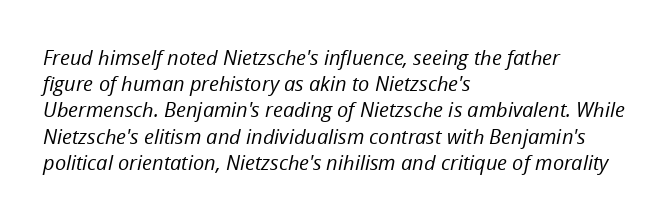
The image shows 20 px text type, italic (leaning right); set left-aligned, normal line spacing (1.31x), normal letter spacing, not underlined.
